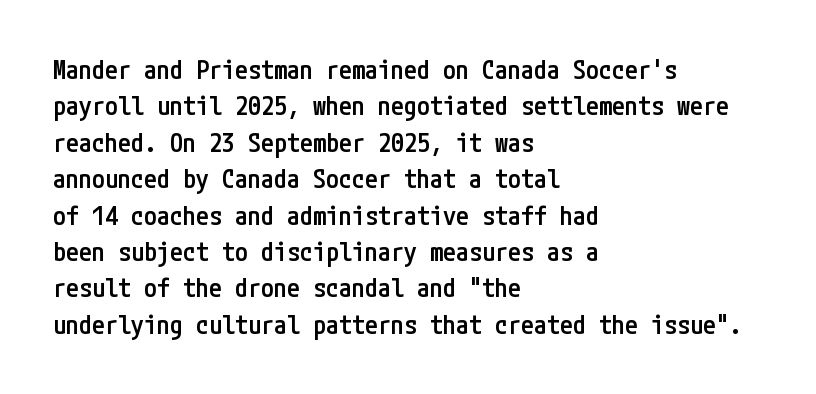
The image shows 26 px text type, upright; set left-aligned, normal line spacing (1.4x), normal letter spacing, not underlined.
